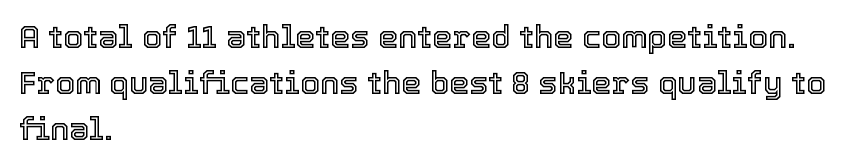
{"italic": "no", "width": "normal", "x_height": "medium", "monospaced": "no", "underline": "no", "align": "left", "line_spacing": "normal", "line_spacing_ratio": 1.44, "letter_spacing": "normal", "letter_spacing_em": 0.0, "glyph_px": 32}
